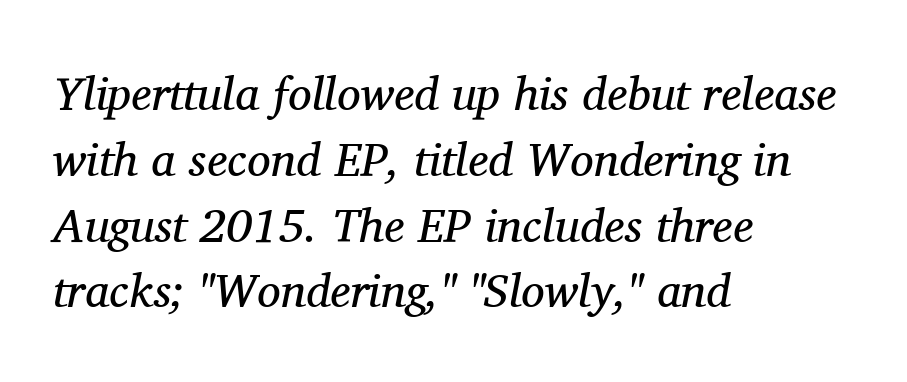
Compared with a centered layout, this one pins lines to the left instead. This rendering employs a face with finishing strokes, i.e., a serif. The weight tops out at a normal text grade. Look at the tracking — it's just the regular setting, nothing added. The baseline area is clear. The axis of the letterforms is tilted away from vertical.
